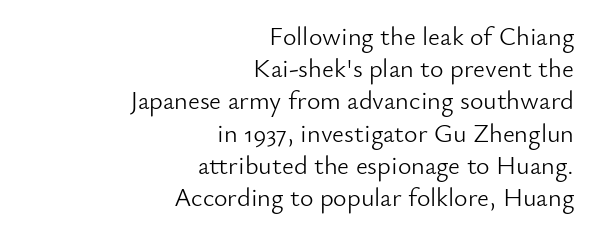
Q: Is the text bold? A: No.
Q: Is the text italic (slanted)? A: No, it is upright.
Q: Is the text underlined? A: No.
Q: How is the paragraph aligned? A: Right-aligned.
Q: Is the spacing between letters normal or unusually wide? A: Normal.
